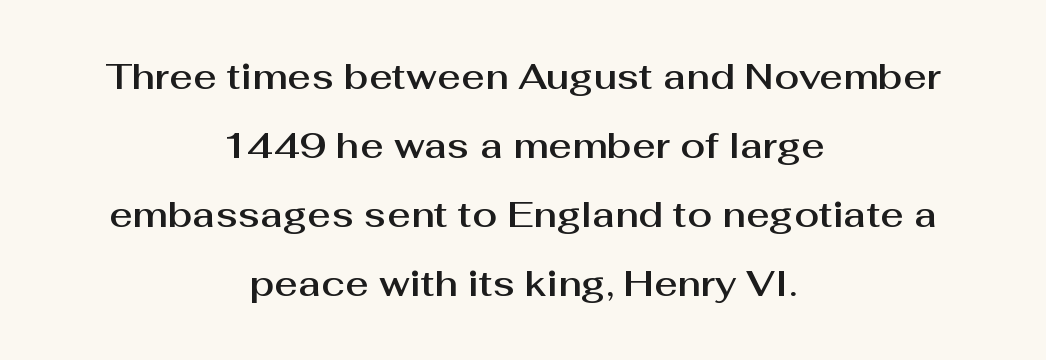
The image shows 36 px sans-serif type, upright; set centered, loose line spacing (1.92x), normal letter spacing, not underlined; medium stroke contrast and a medium x-height.
